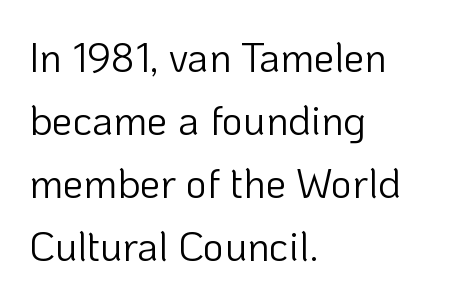
{"serif": "no", "italic": "no", "bold": "no", "weight": "light", "width": "normal", "stroke_contrast": "low", "x_height": "medium", "monospaced": "no", "underline": "no", "align": "left", "line_spacing": "normal", "line_spacing_ratio": 1.54, "letter_spacing": "normal", "letter_spacing_em": 0.0, "glyph_px": 41}
